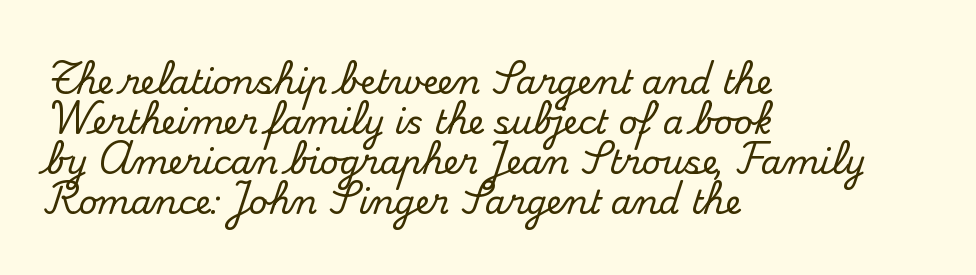
{"width": "normal", "stroke_contrast": "medium", "x_height": "small", "monospaced": "no", "underline": "no", "align": "left", "line_spacing_ratio": 1.21, "letter_spacing": "normal", "letter_spacing_em": 0.0, "glyph_px": 33}
